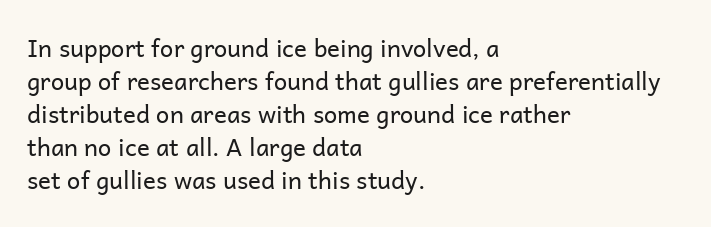
The image shows 24 px text type, upright; set left-aligned, normal line spacing (1.38x), normal letter spacing, not underlined.
